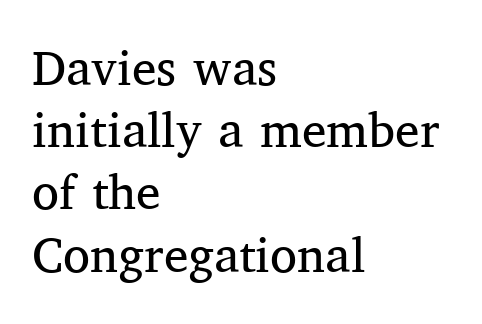
The image shows 49 px regular-weight serif type, upright; set left-aligned, normal line spacing (1.27x), normal letter spacing, not underlined; medium stroke contrast and a medium x-height.
